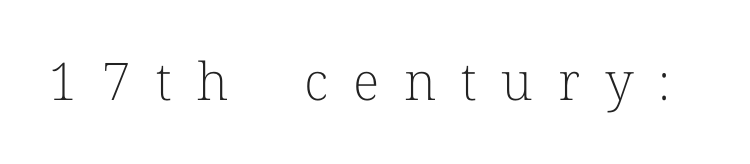
Q: Is the text bold? A: No.
Q: Is the text italic (slanted)? A: No, it is upright.
Q: Is the typeface a serif or a sans-serif typeface? A: Serif.
Q: Is the text underlined? A: No.
Q: Is the spacing between letters normal or unusually wide? A: Unusually wide.
Q: Width (condensed, normal, or wide)? A: Normal.
Q: Stroke contrast? A: Low.
Q: x-height? A: Medium.
Q: Monospaced? A: No.
